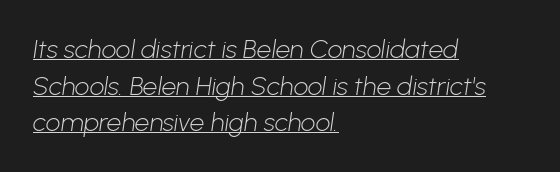
The image shows 26 px text type; set left-aligned, normal line spacing (1.41x), normal letter spacing, underlined.
